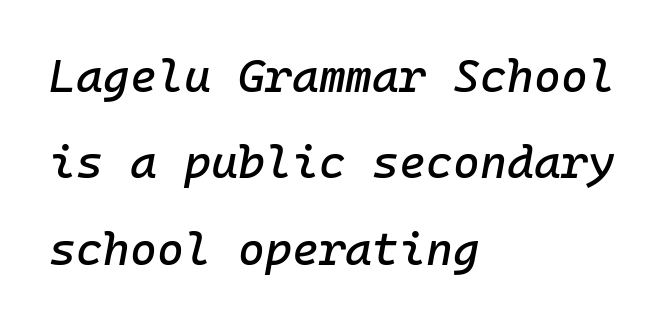
{"italic": "yes", "lean": "right", "slant_degrees": 10, "width": "normal", "stroke_contrast": "low", "x_height": "medium", "monospaced": "yes", "underline": "no", "align": "left", "line_spacing_ratio": 1.88, "letter_spacing": "normal", "letter_spacing_em": 0.0, "glyph_px": 46}
